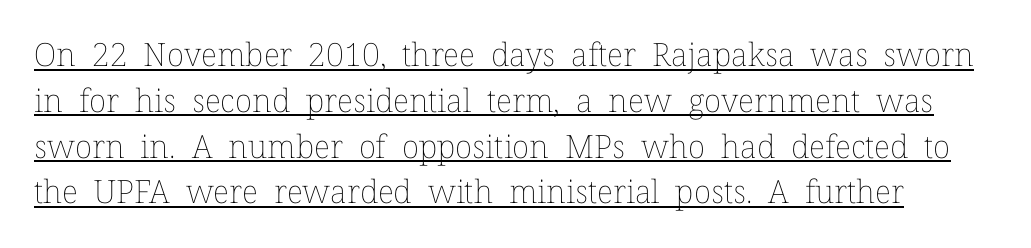
The letters stand upright; this is a roman face. A continuous stroke trails under the words, as in a hyperlink. Nobody touched the tracking dial on this one. What's the leading like? Ordinary, nothing unusual.
